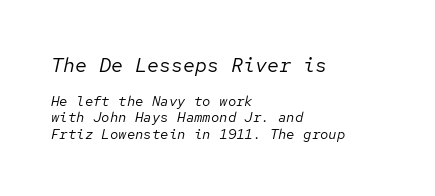
{"italic": "yes", "lean": "right", "slant_degrees": 12, "bold": "no", "underline": "no", "align": "left", "line_spacing_ratio": 1.19, "letter_spacing": "normal", "letter_spacing_em": 0.0, "larger_block": "first", "size_ratio": 1.43, "glyph_px": 20}
